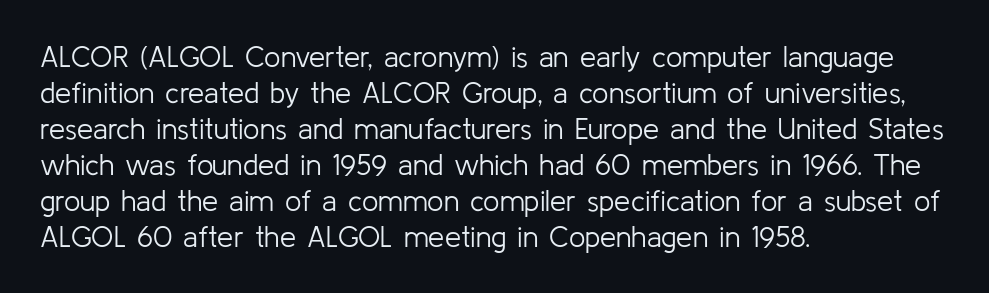
Q: Is the text bold? A: No.
Q: Is the text italic (slanted)? A: No, it is upright.
Q: Is the typeface a serif or a sans-serif typeface? A: Sans-serif.
Q: Is the text underlined? A: No.
Q: How is the paragraph aligned? A: Left-aligned.
Q: Is the spacing between letters normal or unusually wide? A: Normal.
Q: Width (condensed, normal, or wide)? A: Normal.
Q: Stroke contrast? A: Low.
Q: x-height? A: Medium.
Q: Monospaced? A: No.
